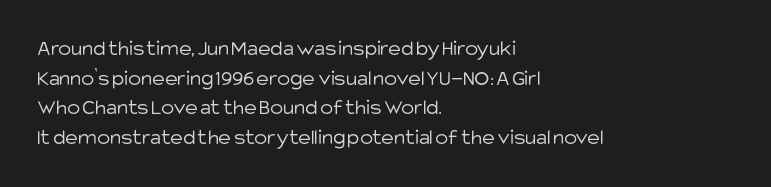
Unmarked baselines from the first word to the last. The designer left line spacing at the default. The rendering anchors every line to the left-hand side. The gaps between neighbouring characters are ordinary and unremarkable. The type sits square on the baseline with zero lean.
